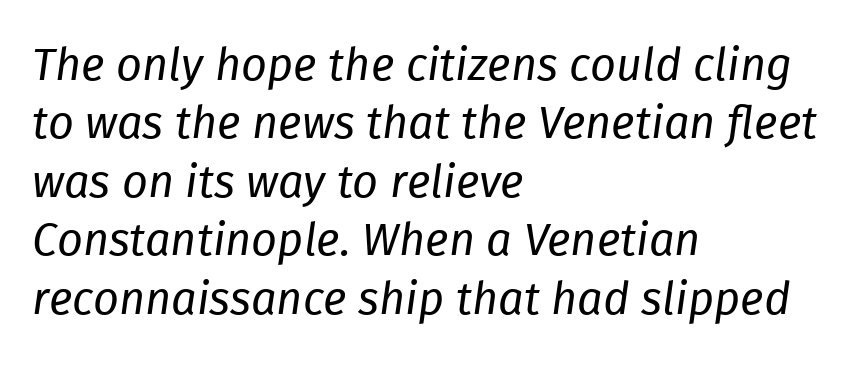
{"italic": "yes", "lean": "right", "slant_degrees": 8, "bold": "no", "weight": "regular", "width": "normal", "stroke_contrast": "low", "x_height": "medium", "monospaced": "no", "underline": "no", "align": "left", "line_spacing": "normal", "line_spacing_ratio": 1.3, "letter_spacing": "normal", "letter_spacing_em": 0.0, "glyph_px": 45}
